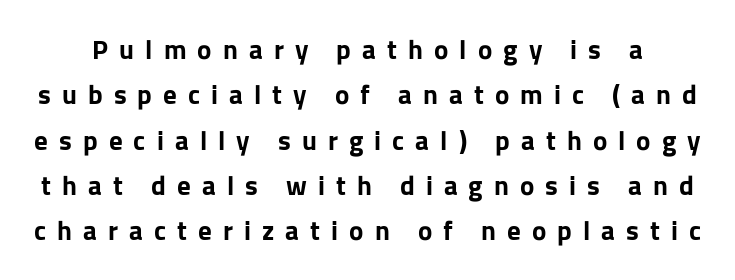
Q: Is the text bold? A: Yes.
Q: Is the text italic (slanted)? A: No, it is upright.
Q: Is the text underlined? A: No.
Q: Is the spacing between letters normal or unusually wide? A: Unusually wide.
Q: Is the spacing between lines tight, normal or loose? A: Normal.
